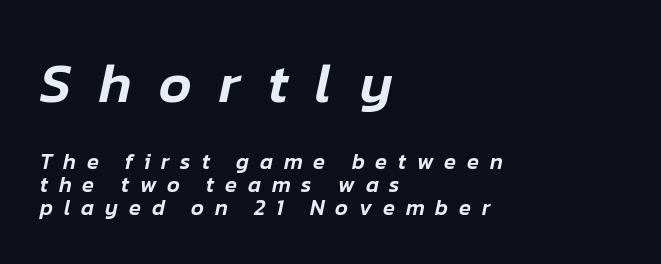
{"italic": "yes", "lean": "right", "slant_degrees": 12, "width": "normal", "stroke_contrast": "low", "x_height": "medium", "monospaced": "no", "underline": "no", "align": "left", "line_spacing": "tight", "line_spacing_ratio": 1.05, "letter_spacing": "wide", "letter_spacing_em": 0.49, "larger_block": "first", "size_ratio": 2.55, "glyph_px": 56}
